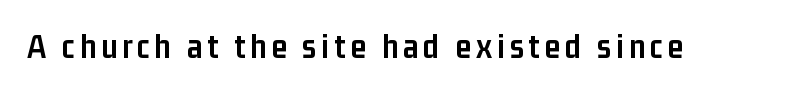
{"serif": "no", "italic": "no", "bold": "yes", "weight": "semibold", "width": "condensed", "stroke_contrast": "low", "x_height": "medium", "monospaced": "no", "underline": "no", "glyph_px": 35}
